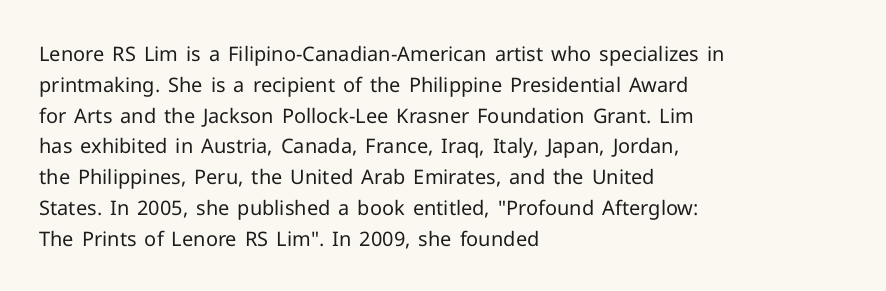
{"italic": "no", "bold": "no", "underline": "no", "align": "left", "line_spacing": "normal", "line_spacing_ratio": 1.54, "letter_spacing": "normal", "letter_spacing_em": 0.0, "glyph_px": 20}
